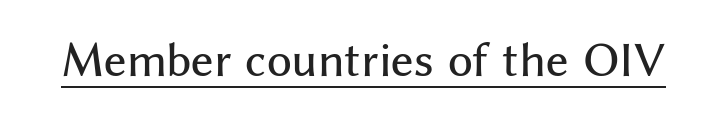
This sample carries an underscore along the baseline area. Posture: upright roman. Note: no serifs on the glyphs. A typesetter would call this proportional, since set widths differ per character.
